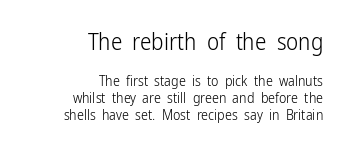
{"italic": "no", "bold": "no", "underline": "no", "align": "right", "line_spacing_ratio": 1.2, "letter_spacing": "normal", "letter_spacing_em": 0.0, "larger_block": "first", "size_ratio": 1.64, "glyph_px": 23}
